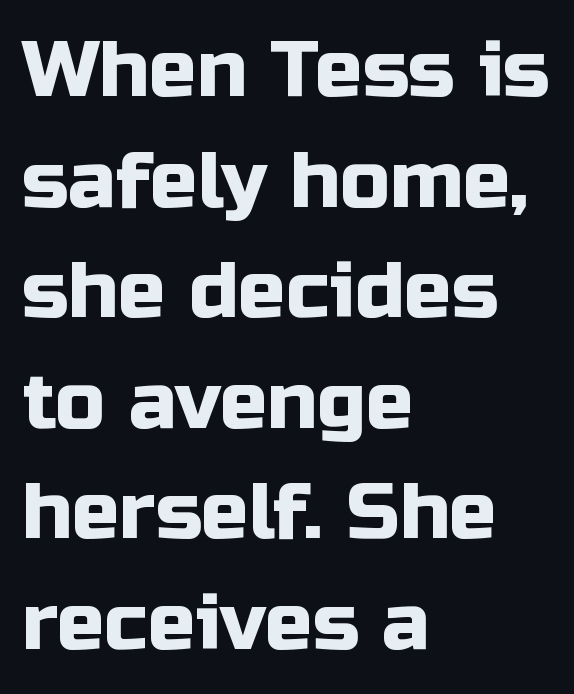
Q: Is the text italic (slanted)? A: No, it is upright.
Q: Is the typeface a serif or a sans-serif typeface? A: Sans-serif.
Q: Is the text underlined? A: No.
Q: How is the paragraph aligned? A: Left-aligned.
Q: Is the spacing between letters normal or unusually wide? A: Normal.
Q: Is the spacing between lines tight, normal or loose? A: Normal.
Q: Width (condensed, normal, or wide)? A: Normal.
Q: Stroke contrast? A: Low.
Q: x-height? A: Medium.
Q: Monospaced? A: No.
